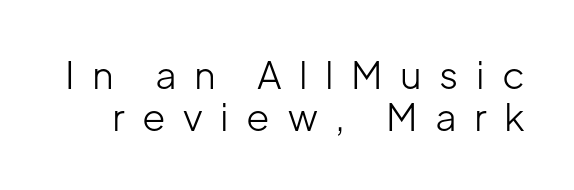
The image shows 38 px light sans-serif type, upright; set tight line spacing (1.11x), unusually wide letter spacing (+0.46 em), not underlined; low stroke contrast and a medium x-height.
